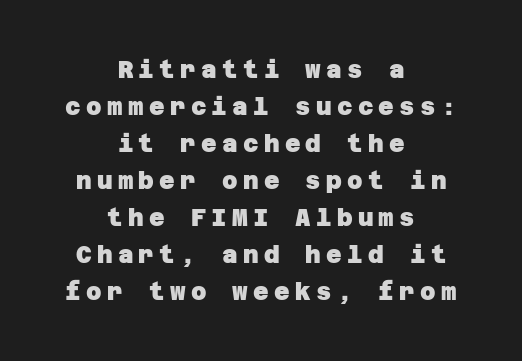
The space beneath each line is pristine and unruled. Words appear elongated and porous because spacing is wide. Leading: standard. This rendering uses center alignment, leaving both contours irregular but symmetric. Its strokes are broad and dark, the hallmark of bold type.
